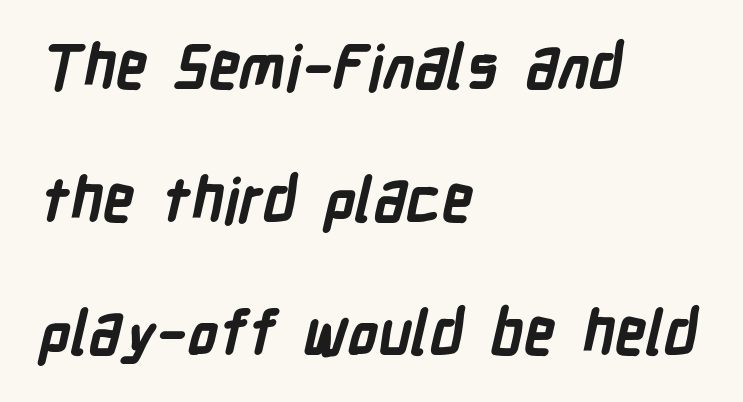
Q: Is the text bold? A: Yes.
Q: Is the typeface a serif or a sans-serif typeface? A: Sans-serif.
Q: Is the text underlined? A: No.
Q: How is the paragraph aligned? A: Left-aligned.
Q: Is the spacing between letters normal or unusually wide? A: Normal.
Q: Is the spacing between lines tight, normal or loose? A: Loose.
Q: Width (condensed, normal, or wide)? A: Condensed.
Q: Stroke contrast? A: Low.
Q: x-height? A: Medium.
Q: Monospaced? A: No.
